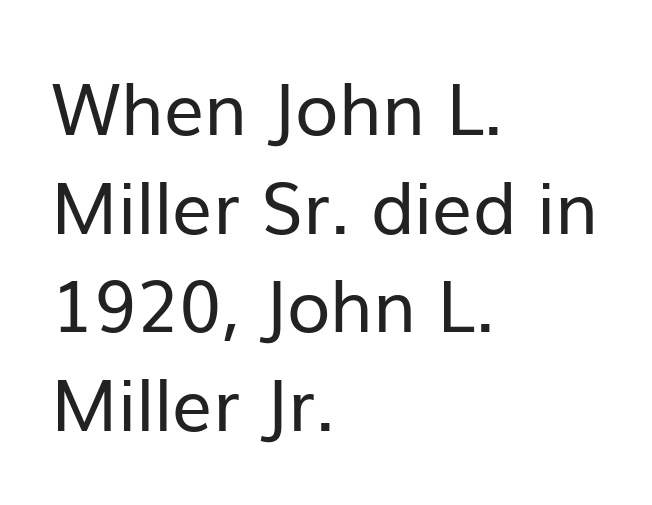
Q: Is the text bold? A: No.
Q: Is the text italic (slanted)? A: No, it is upright.
Q: Is the typeface a serif or a sans-serif typeface? A: Sans-serif.
Q: Is the text underlined? A: No.
Q: How is the paragraph aligned? A: Left-aligned.
Q: Is the spacing between letters normal or unusually wide? A: Normal.
Q: Is the spacing between lines tight, normal or loose? A: Normal.
Q: Width (condensed, normal, or wide)? A: Normal.
Q: Stroke contrast? A: Low.
Q: x-height? A: Medium.
Q: Monospaced? A: No.
